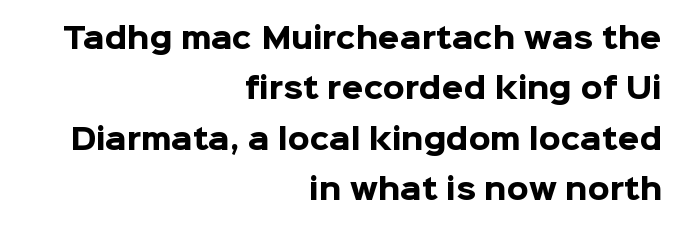
The image shows 28 px heavy sans-serif type, upright; set right-aligned, line spacing 1.8x, normal letter spacing, not underlined; low stroke contrast and a medium x-height.
